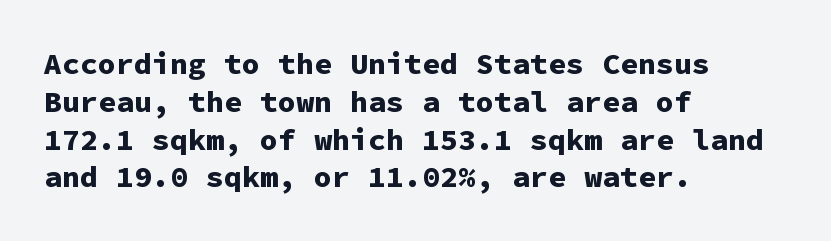
The glyphs in this specimen are sans serif. Quick note: interline space is typical. Just letters on the line, the space beneath them empty. Caption: bold face, heavy strokes.
